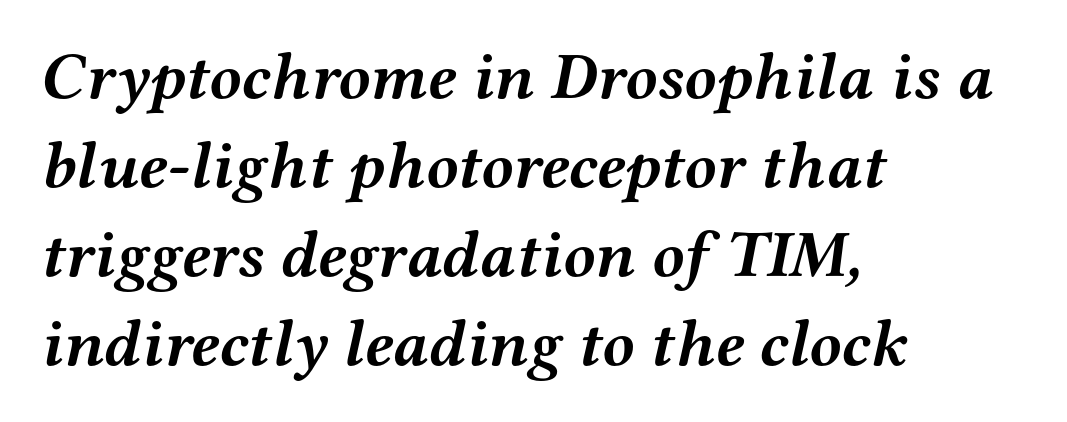
Look at the tracking — it's just the regular setting, nothing added. Rule under the text: the space is simply empty. The lines are quadded left. Think of a printed novel: that variable character pitch is what you see here. The letters carry serifs — small finishing strokes at the ends of their stems. The rendering uses a moderate line-height, typical for paragraphs.
